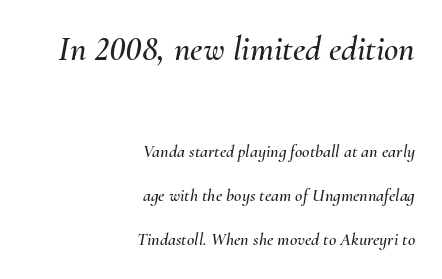
{"italic": "yes", "lean": "right", "slant_degrees": 10, "width": "normal", "stroke_contrast": "medium", "x_height": "small", "monospaced": "no", "underline": "no", "align": "right", "line_spacing": "loose", "line_spacing_ratio": 2.44, "letter_spacing": "normal", "letter_spacing_em": 0.0, "larger_block": "first", "size_ratio": 1.94, "glyph_px": 35}
